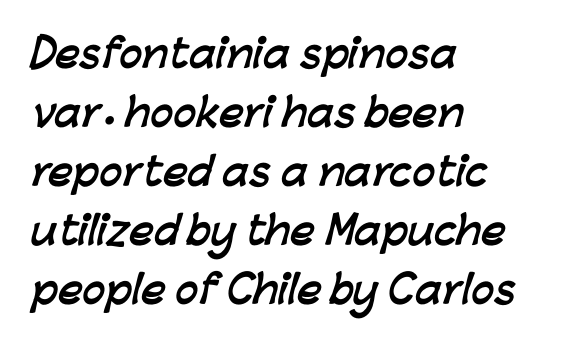
The typeface chosen for these lines omits serifs. Proportional: the letters do not fall into vertical columns. Descenders hang freely into open space. Alignment: flush left.
